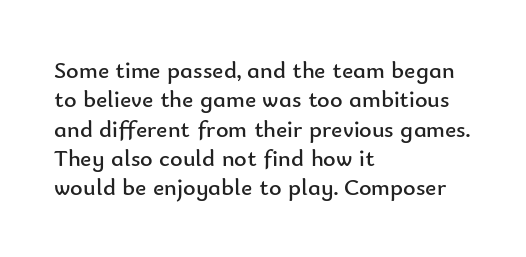
{"italic": "no", "bold": "no", "underline": "no", "align": "left", "line_spacing_ratio": 1.22, "letter_spacing": "normal", "letter_spacing_em": 0.0, "glyph_px": 24}
